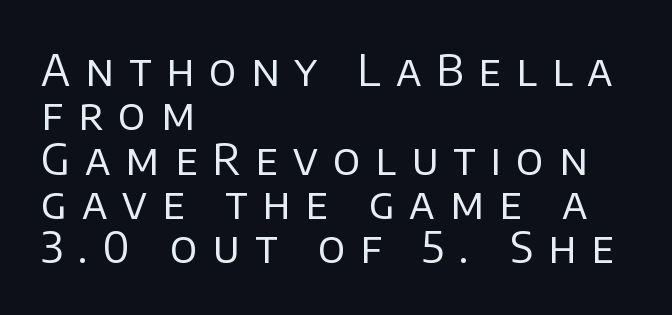
The baseline area is clear. Posture: vertical. The gaps between neighbouring characters are conspicuously large. The paragraph shown leans on its left margin.
